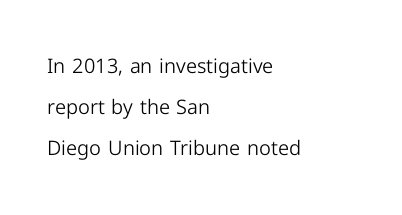
The image shows 20 px text type, upright; set left-aligned, loose line spacing (2.04x), normal letter spacing, not underlined.
